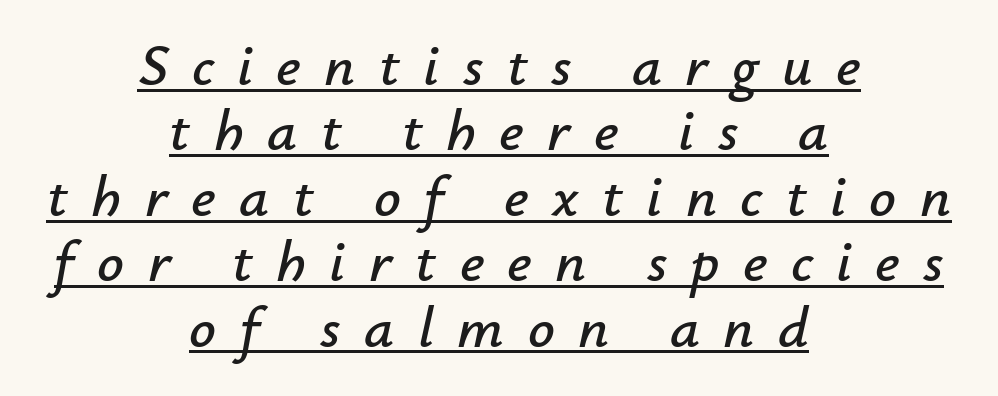
The image shows 59 px text type, italic (leaning right); set centered, tight line spacing (1.11x), unusually wide letter spacing (+0.4 em), underlined; low stroke contrast and a small x-height.
